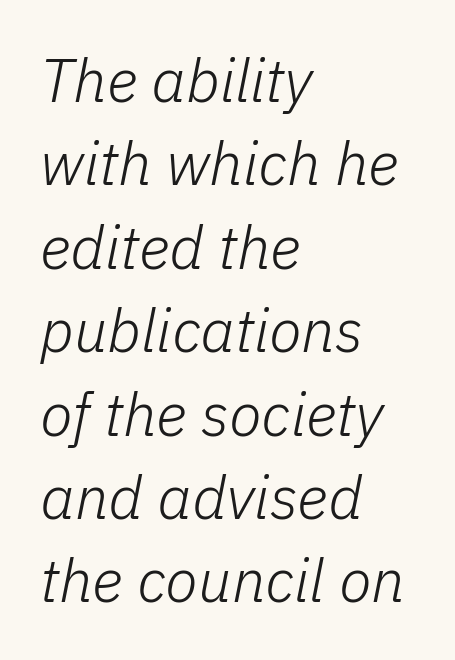
Q: Is the text bold? A: No.
Q: Is the text italic (slanted)? A: Yes, it leans right by about 11 degrees.
Q: Is the text underlined? A: No.
Q: How is the paragraph aligned? A: Left-aligned.
Q: Is the spacing between letters normal or unusually wide? A: Normal.
Q: Is the spacing between lines tight, normal or loose? A: Normal.
Q: Width (condensed, normal, or wide)? A: Normal.
Q: Stroke contrast? A: Low.
Q: x-height? A: Medium.
Q: Monospaced? A: No.
